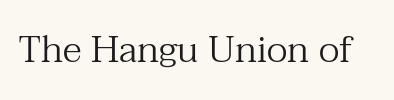
Inter-character spacing is left at the font's built-in metrics. Here the designer chose a conventional face with non-uniform glyph widths. The text was rendered using a seriffed face with decorative stroke endings. The lettering stays uniformly vertical, giving the passage a roman look. Bold? No — there's no thickening of the strokes.
